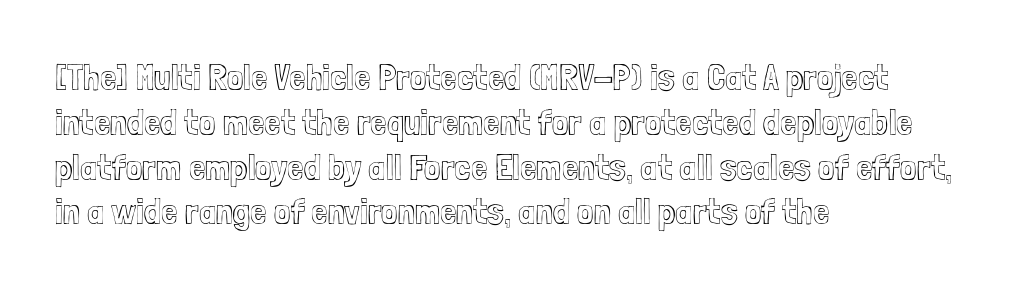
The image shows 37 px condensed type, upright; set left-aligned, line spacing 1.21x, normal letter spacing, not underlined; a medium x-height.
